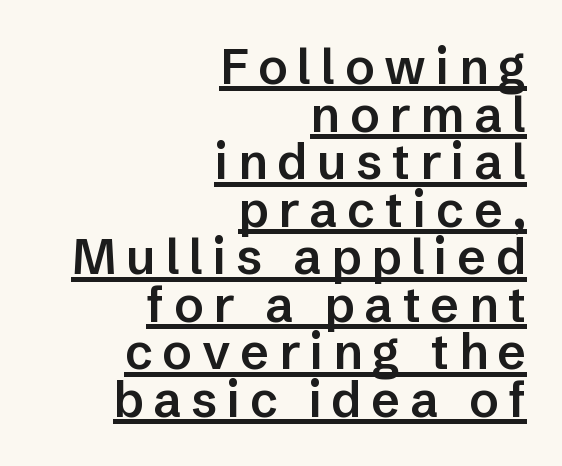
The image shows 49 px semibold sans-serif type, upright; set right-aligned, tight line spacing (0.97x), unusually wide letter spacing (+0.2 em), underlined; low stroke contrast and a medium x-height.
